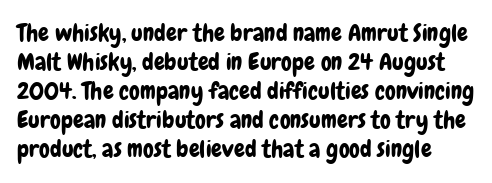
Q: Is the text italic (slanted)? A: No, it is upright.
Q: Is the text underlined? A: No.
Q: Is the spacing between letters normal or unusually wide? A: Normal.
